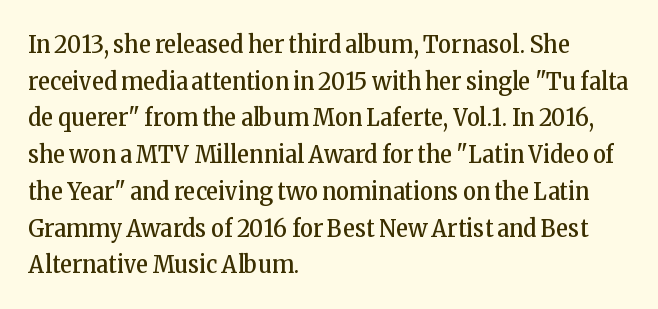
The image shows 25 px text type, upright; set left-aligned, normal line spacing (1.47x), normal letter spacing, not underlined.
